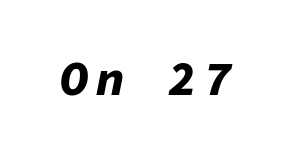
The image shows 48 px bold type, italic (leaning right), monospaced; set not underlined; low stroke contrast and a medium x-height.
